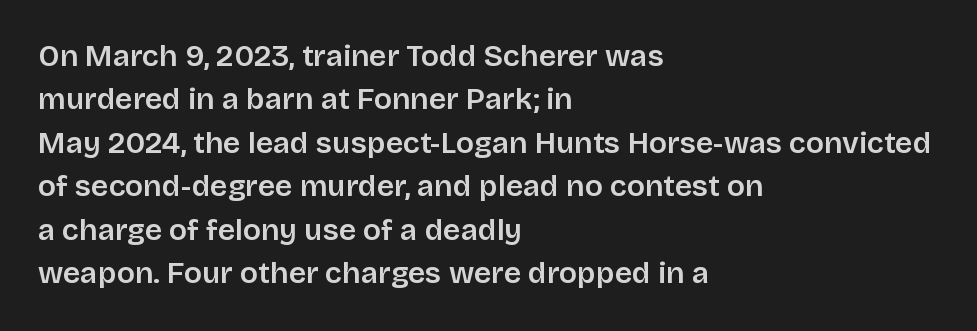
Q: Is the text bold? A: Semi-bold.
Q: Is the text italic (slanted)? A: No, it is upright.
Q: Is the typeface a serif or a sans-serif typeface? A: Sans-serif.
Q: Is the text underlined? A: No.
Q: How is the paragraph aligned? A: Left-aligned.
Q: Is the spacing between letters normal or unusually wide? A: Normal.
Q: Is the spacing between lines tight, normal or loose? A: Normal.
Q: Width (condensed, normal, or wide)? A: Normal.
Q: Stroke contrast? A: Low.
Q: x-height? A: Large.
Q: Monospaced? A: No.
